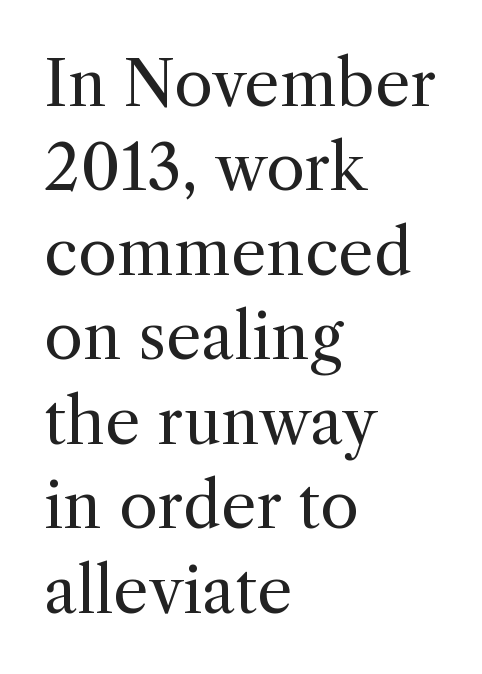
Q: Is the text bold? A: No.
Q: Is the text italic (slanted)? A: No, it is upright.
Q: Is the typeface a serif or a sans-serif typeface? A: Serif.
Q: Is the text underlined? A: No.
Q: How is the paragraph aligned? A: Left-aligned.
Q: Is the spacing between letters normal or unusually wide? A: Normal.
Q: Is the spacing between lines tight, normal or loose? A: Normal.
Q: Width (condensed, normal, or wide)? A: Normal.
Q: x-height? A: Medium.
Q: Monospaced? A: No.
